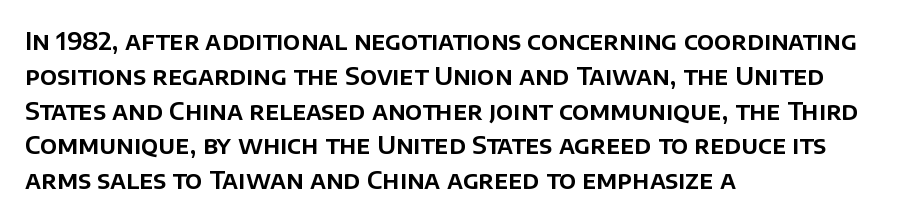
Q: Is the text italic (slanted)? A: No, it is upright.
Q: Is the text underlined? A: No.
Q: How is the paragraph aligned? A: Left-aligned.
Q: Is the spacing between letters normal or unusually wide? A: Normal.
Q: Is the spacing between lines tight, normal or loose? A: Normal.
